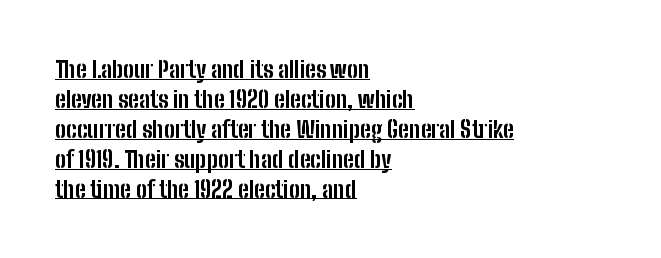
The image shows 23 px bold type, upright; set left-aligned, normal line spacing (1.3x), normal letter spacing, underlined.
